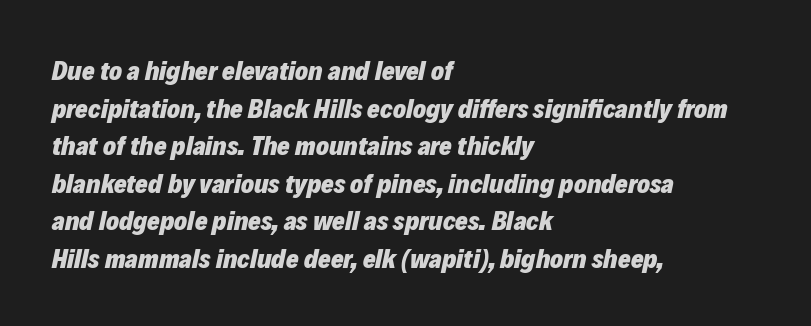
{"italic": "yes", "lean": "right", "slant_degrees": 12, "bold": "yes", "underline": "no", "align": "left", "line_spacing": "normal", "line_spacing_ratio": 1.39, "letter_spacing": "normal", "letter_spacing_em": 0.0, "glyph_px": 27}
